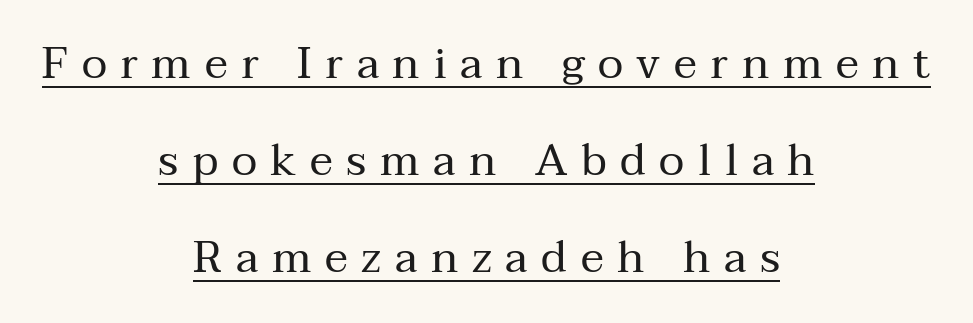
Q: Is the text bold? A: No.
Q: Is the text italic (slanted)? A: No, it is upright.
Q: Is the typeface a serif or a sans-serif typeface? A: Serif.
Q: Is the text underlined? A: Yes.
Q: How is the paragraph aligned? A: Centered.
Q: Is the spacing between letters normal or unusually wide? A: Unusually wide.
Q: Is the spacing between lines tight, normal or loose? A: Loose.
Q: Width (condensed, normal, or wide)? A: Normal.
Q: Stroke contrast? A: Medium.
Q: x-height? A: Medium.
Q: Monospaced? A: No.
